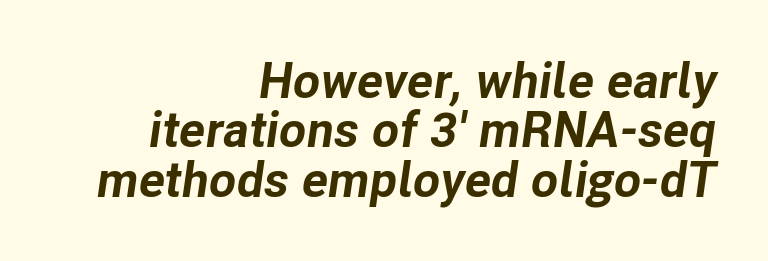
{"italic": "yes", "lean": "right", "slant_degrees": 8, "bold": "yes", "weight": "bold", "width": "normal", "stroke_contrast": "low", "x_height": "medium", "monospaced": "no", "underline": "no", "align": "right", "line_spacing": "tight", "line_spacing_ratio": 0.99, "letter_spacing": "normal", "letter_spacing_em": 0.0, "glyph_px": 50}
